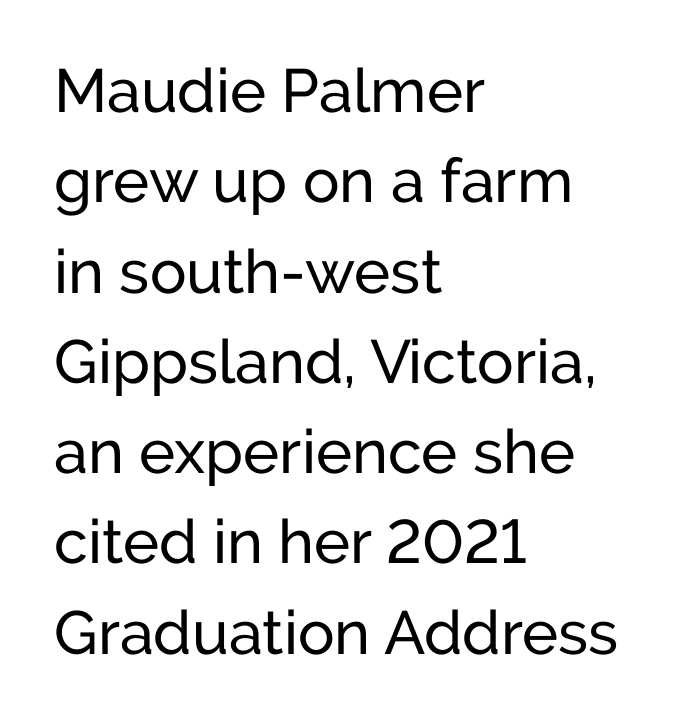
{"serif": "no", "italic": "no", "bold": "no", "weight": "regular", "width": "normal", "stroke_contrast": "low", "x_height": "medium", "monospaced": "no", "underline": "no", "align": "left", "line_spacing": "normal", "line_spacing_ratio": 1.48, "letter_spacing": "normal", "letter_spacing_em": 0.0, "glyph_px": 61}
